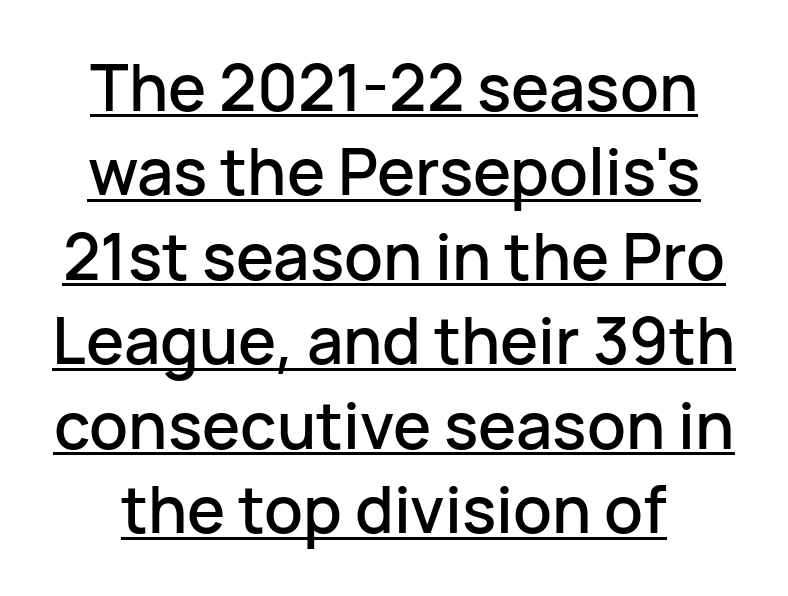
Q: Is the text italic (slanted)? A: No, it is upright.
Q: Is the typeface a serif or a sans-serif typeface? A: Sans-serif.
Q: Is the text underlined? A: Yes.
Q: Is the spacing between letters normal or unusually wide? A: Normal.
Q: Is the spacing between lines tight, normal or loose? A: Normal.
Q: Width (condensed, normal, or wide)? A: Normal.
Q: Stroke contrast? A: Low.
Q: x-height? A: Medium.
Q: Monospaced? A: No.
